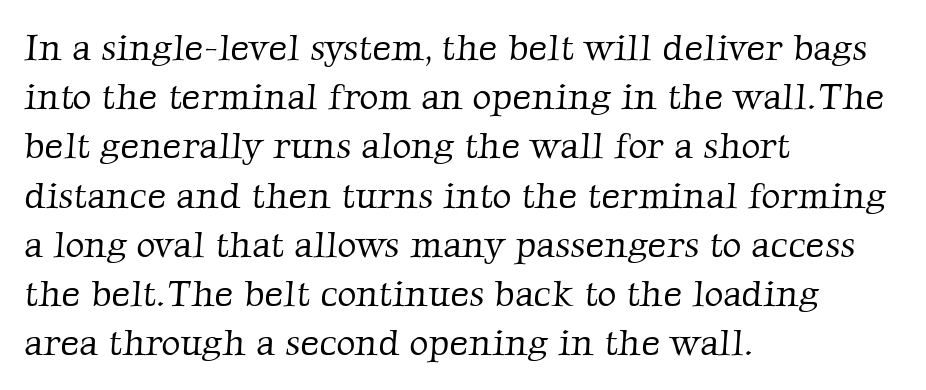
The image shows 37 px light serif type; set left-aligned, normal line spacing (1.33x), normal letter spacing, not underlined; low stroke contrast and a medium x-height.
